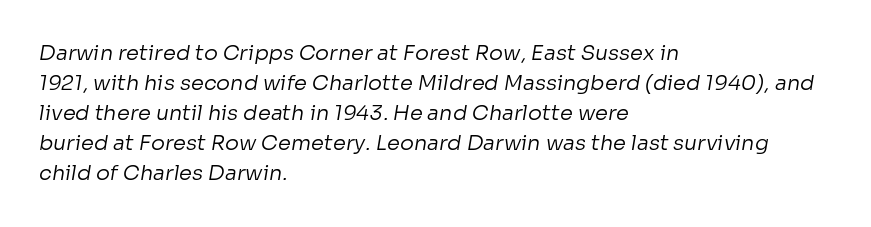
{"bold": "no", "underline": "no", "align": "left", "line_spacing": "normal", "line_spacing_ratio": 1.43, "letter_spacing": "normal", "letter_spacing_em": 0.0, "glyph_px": 21}
